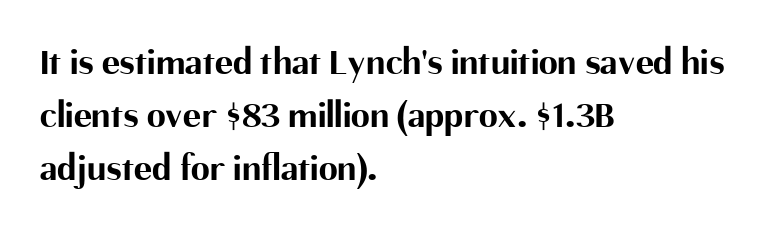
The image shows 38 px bold sans-serif type, upright; set left-aligned, normal line spacing (1.4x), normal letter spacing, not underlined; medium stroke contrast and a medium x-height.
